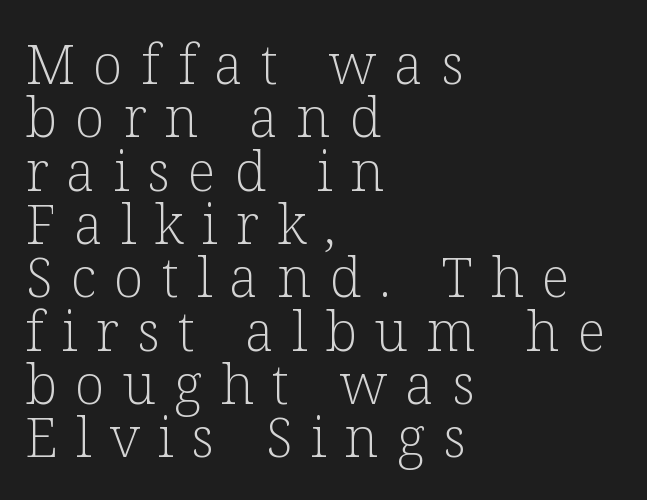
The image shows 55 px light serif type, upright; set left-aligned, tight line spacing (0.97x), unusually wide letter spacing (+0.33 em), not underlined; low stroke contrast and a medium x-height.
